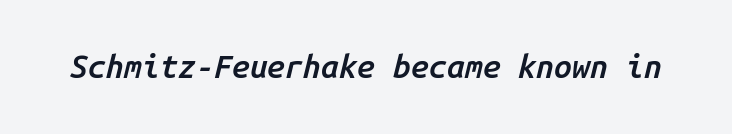
The image shows 32 px semibold type, italic (leaning right), monospaced; set normal letter spacing, not underlined; low stroke contrast and a medium x-height.
